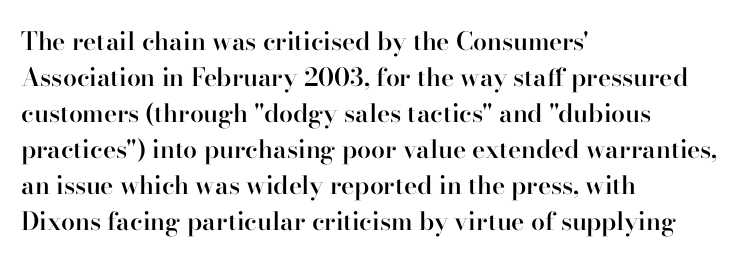
{"italic": "no", "bold": "semi", "underline": "no", "align": "left", "line_spacing": "normal", "line_spacing_ratio": 1.44, "letter_spacing": "normal", "letter_spacing_em": 0.0, "glyph_px": 25}
